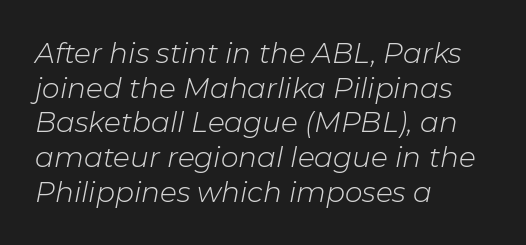
{"italic": "yes", "lean": "right", "slant_degrees": 11, "bold": "no", "weight": "light", "width": "normal", "stroke_contrast": "low", "x_height": "medium", "monospaced": "no", "underline": "no", "align": "left", "line_spacing_ratio": 1.24, "letter_spacing": "normal", "letter_spacing_em": 0.0, "glyph_px": 28}
